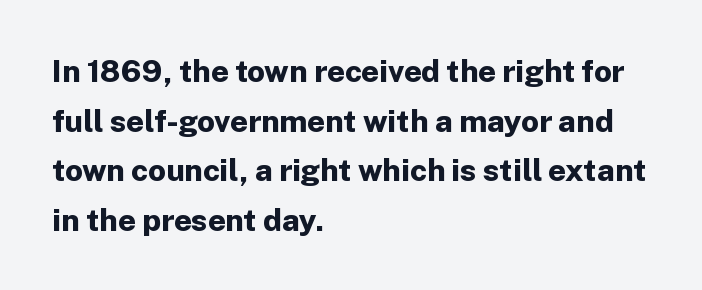
The image shows 31 px bold sans-serif type, upright; set left-aligned, normal line spacing (1.6x), normal letter spacing, not underlined; low stroke contrast and a medium x-height.
